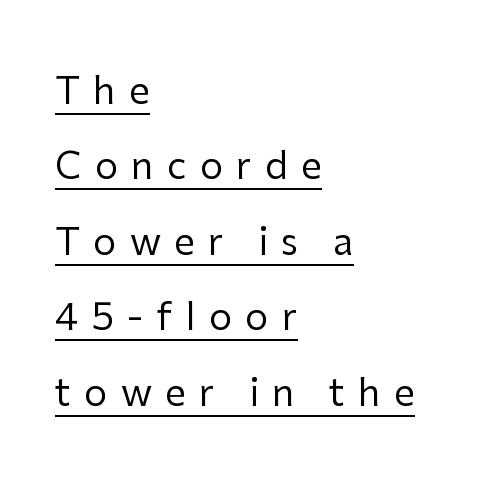
{"serif": "no", "italic": "no", "bold": "no", "weight": "regular", "width": "normal", "stroke_contrast": "low", "x_height": "medium", "monospaced": "no", "underline": "yes", "align": "left", "line_spacing": "loose", "line_spacing_ratio": 2.04, "letter_spacing": "wide", "letter_spacing_em": 0.36, "glyph_px": 37}
